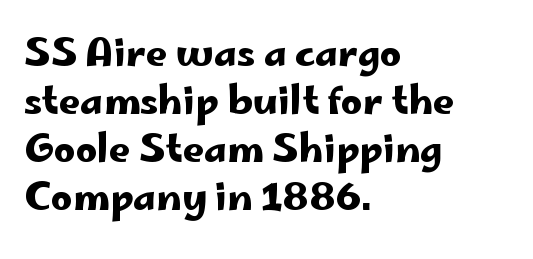
{"serif": "no", "italic": "no", "width": "wide", "stroke_contrast": "low", "x_height": "small", "monospaced": "no", "underline": "no", "align": "left", "line_spacing": "normal", "line_spacing_ratio": 1.26, "letter_spacing": "normal", "letter_spacing_em": 0.0, "glyph_px": 38}
